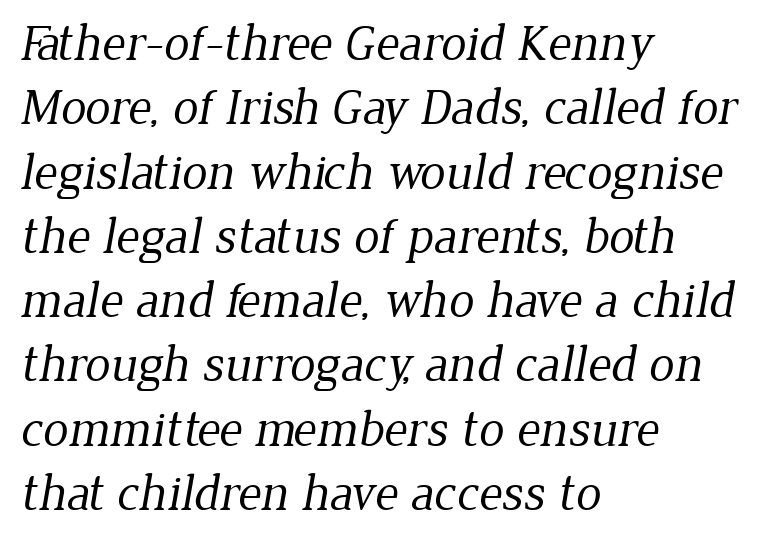
Is the type heavy? It reads as light-to-regular instead. Standard letterfit; no display-style spreading of the glyphs. Casual observation: everything's shoved over to the left. These lines are rendered in a variable-pitch font. Examine the stroke ends and you'll spot serifs. Successive baselines arrive at the customary interval.
